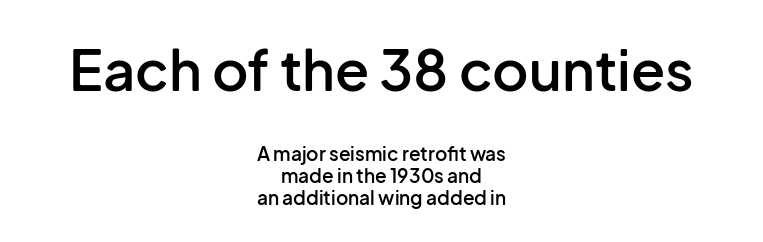
Q: Is the text bold? A: Semi-bold.
Q: Is the text italic (slanted)? A: No, it is upright.
Q: Is the typeface a serif or a sans-serif typeface? A: Sans-serif.
Q: Is the text underlined? A: No.
Q: How is the paragraph aligned? A: Centered.
Q: Is the spacing between letters normal or unusually wide? A: Normal.
Q: Is the spacing between lines tight, normal or loose? A: Tight.
Q: Which block of text is set in a larger size, the first (top) or the second (bottom)? A: The first (top) one.
Q: Width (condensed, normal, or wide)? A: Normal.
Q: Stroke contrast? A: Low.
Q: x-height? A: Medium.
Q: Monospaced? A: No.
